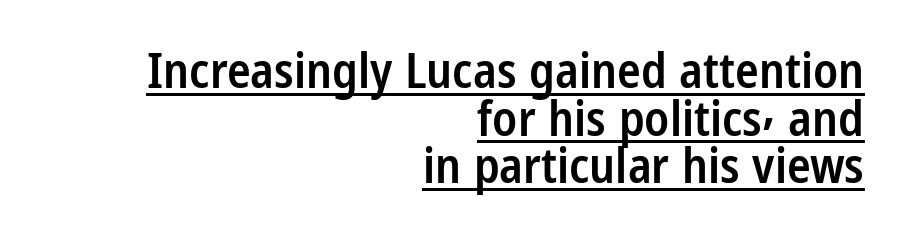
Q: Is the text bold? A: Semi-bold.
Q: Is the text italic (slanted)? A: No, it is upright.
Q: Is the typeface a serif or a sans-serif typeface? A: Sans-serif.
Q: Is the text underlined? A: Yes.
Q: How is the paragraph aligned? A: Right-aligned.
Q: Is the spacing between letters normal or unusually wide? A: Normal.
Q: Is the spacing between lines tight, normal or loose? A: Tight.
Q: Width (condensed, normal, or wide)? A: Condensed.
Q: Stroke contrast? A: Low.
Q: x-height? A: Medium.
Q: Monospaced? A: No.
